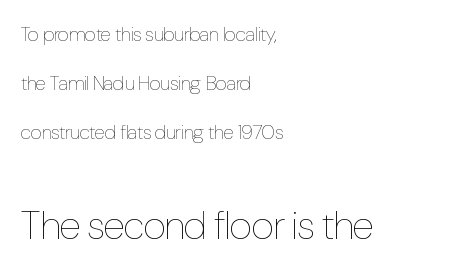
Q: Is the text bold? A: No.
Q: Is the text italic (slanted)? A: No, it is upright.
Q: Is the text underlined? A: No.
Q: How is the paragraph aligned? A: Left-aligned.
Q: Is the spacing between letters normal or unusually wide? A: Normal.
Q: Is the spacing between lines tight, normal or loose? A: Loose.
Q: Which block of text is set in a larger size, the first (top) or the second (bottom)? A: The second (bottom) one.
Q: Width (condensed, normal, or wide)? A: Condensed.
Q: Stroke contrast? A: Low.
Q: x-height? A: Medium.
Q: Monospaced? A: No.
